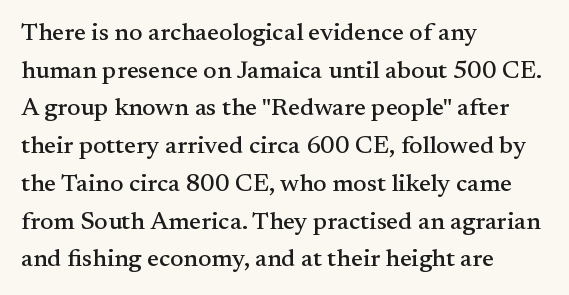
The image shows 25 px text type, upright; set left-aligned, normal line spacing (1.51x), normal letter spacing, not underlined.
